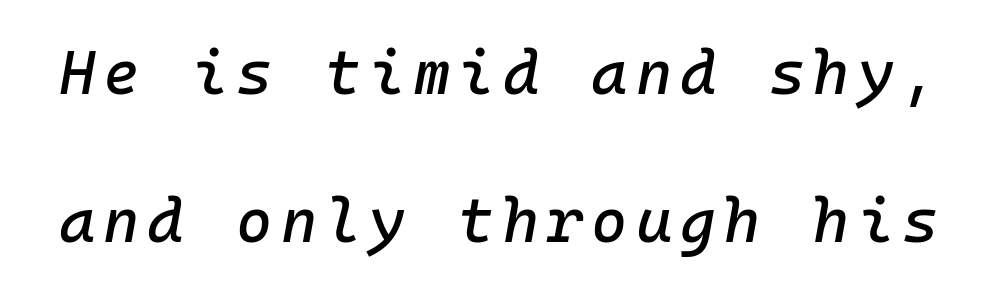
The image shows 62 px text type, italic (leaning right), monospaced; set loose line spacing (2.39x), not underlined; low stroke contrast and a medium x-height.
